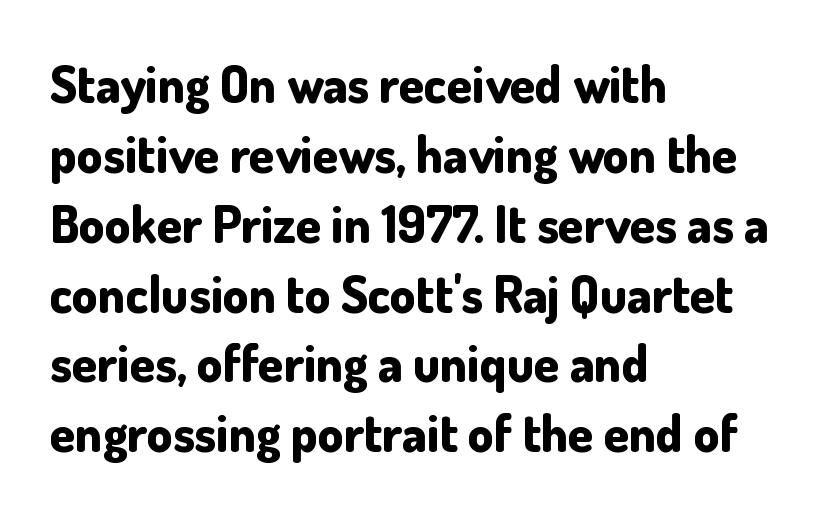
Q: Is the text bold? A: Yes.
Q: Is the text italic (slanted)? A: No, it is upright.
Q: Is the typeface a serif or a sans-serif typeface? A: Sans-serif.
Q: Is the text underlined? A: No.
Q: How is the paragraph aligned? A: Left-aligned.
Q: Is the spacing between letters normal or unusually wide? A: Normal.
Q: Is the spacing between lines tight, normal or loose? A: Normal.
Q: Width (condensed, normal, or wide)? A: Normal.
Q: Stroke contrast? A: Low.
Q: x-height? A: Small.
Q: Monospaced? A: No.
